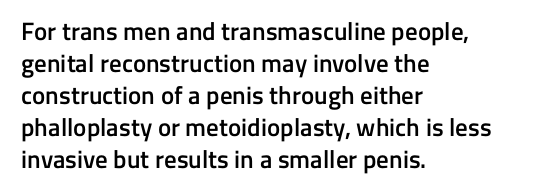
The image shows 25 px text type, upright; set left-aligned, normal line spacing (1.28x), normal letter spacing, not underlined.
